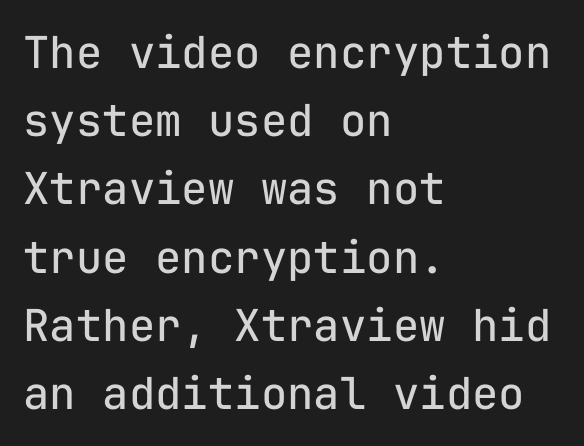
The face used here is rendered with its standard letterfit. This sample is left-justified, so line endings fall wherever the words run out. Is the stroke heavy? The answer is a plain regular-or-lighter. The designer left line spacing at the default.
